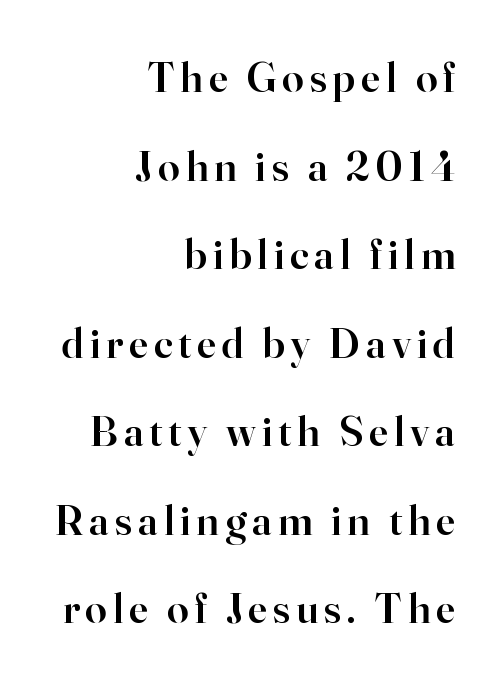
The image shows 43 px semibold serif type, upright; set right-aligned, loose line spacing (2.06x), not underlined; high stroke contrast and a small x-height.
